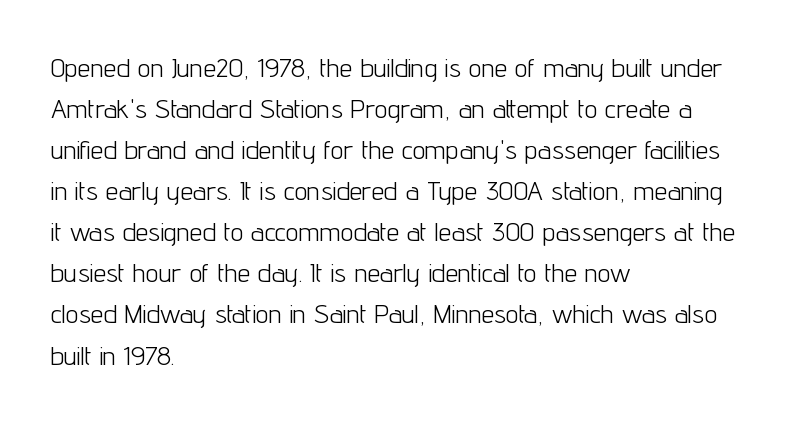
Q: Is the text bold? A: No.
Q: Is the text italic (slanted)? A: No, it is upright.
Q: Is the text underlined? A: No.
Q: How is the paragraph aligned? A: Left-aligned.
Q: Is the spacing between letters normal or unusually wide? A: Normal.
Q: Is the spacing between lines tight, normal or loose? A: Normal.
